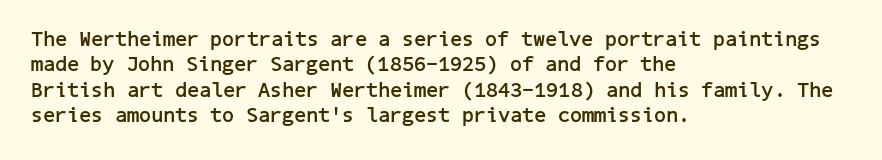
{"italic": "no", "bold": "yes", "underline": "no", "align": "left", "line_spacing_ratio": 1.21, "letter_spacing": "normal", "letter_spacing_em": 0.0, "glyph_px": 21}
